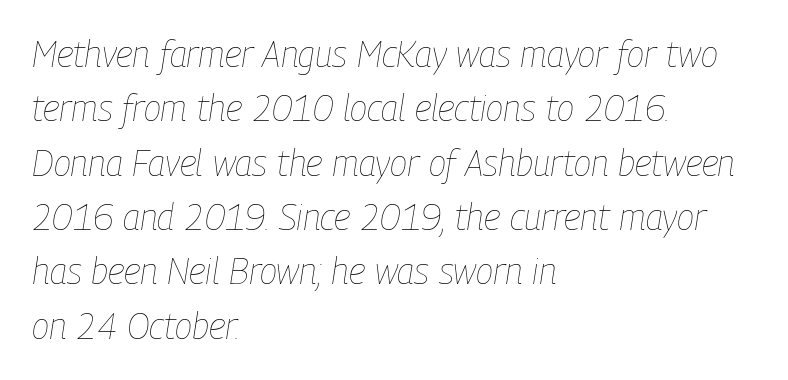
{"italic": "yes", "lean": "right", "slant_degrees": 9, "bold": "no", "weight": "thin", "width": "condensed", "stroke_contrast": "low", "x_height": "medium", "monospaced": "no", "underline": "no", "align": "left", "line_spacing": "normal", "line_spacing_ratio": 1.51, "letter_spacing": "normal", "letter_spacing_em": 0.0, "glyph_px": 36}
